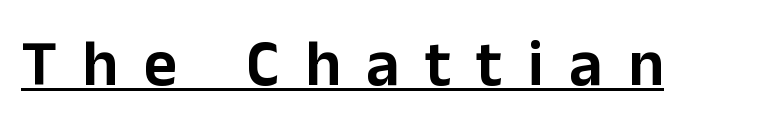
Q: Is the text italic (slanted)? A: No, it is upright.
Q: Is the typeface a serif or a sans-serif typeface? A: Sans-serif.
Q: Is the text underlined? A: Yes.
Q: Is the spacing between letters normal or unusually wide? A: Unusually wide.
Q: Width (condensed, normal, or wide)? A: Normal.
Q: Stroke contrast? A: Low.
Q: x-height? A: Medium.
Q: Monospaced? A: No.
